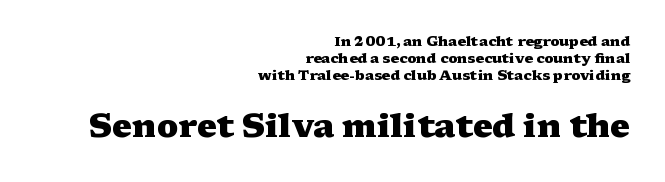
The image shows 33 px heavy, wide serif type, upright; set right-aligned, line spacing 1.21x, normal letter spacing, not underlined; the second (bottom) block is 2.36x larger; medium stroke contrast and a medium x-height.
